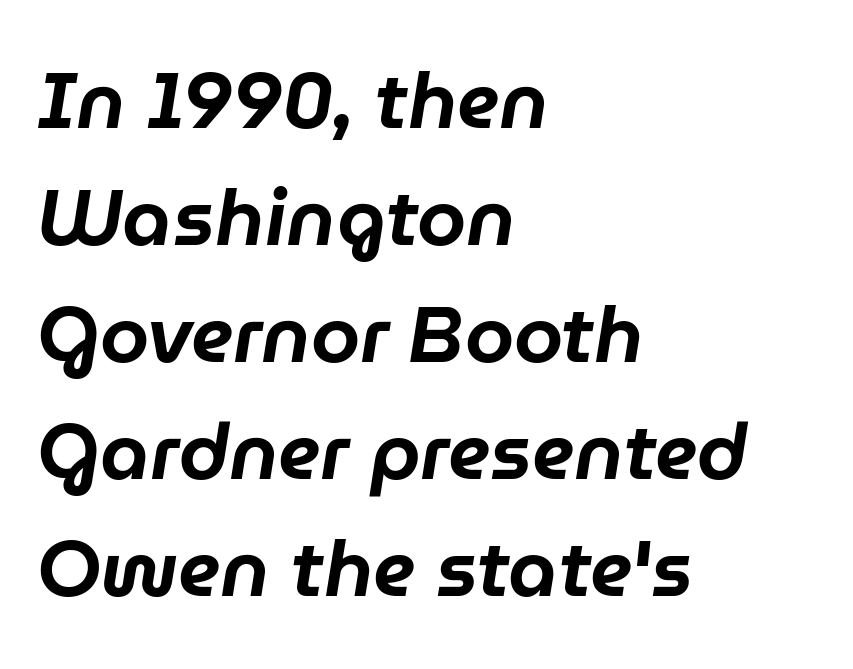
The image shows 79 px text type, italic (leaning right); set left-aligned, normal line spacing (1.48x), normal letter spacing, not underlined; low stroke contrast and a medium x-height.
